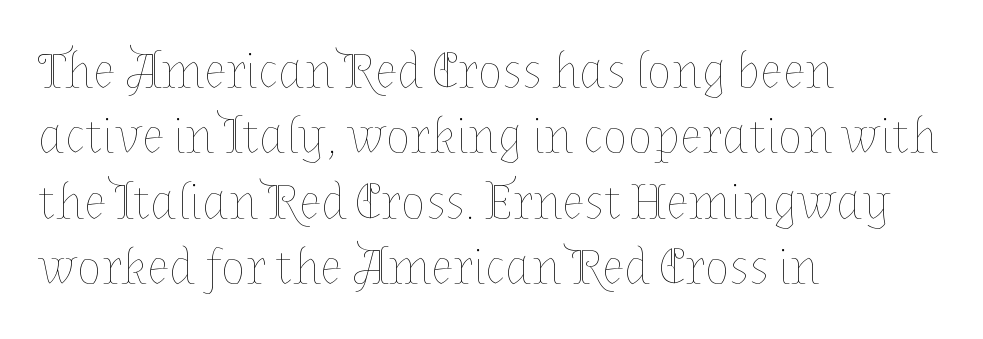
The image shows 51 px thin type, upright; set left-aligned, normal line spacing (1.28x), normal letter spacing, not underlined; low stroke contrast and a medium x-height.
